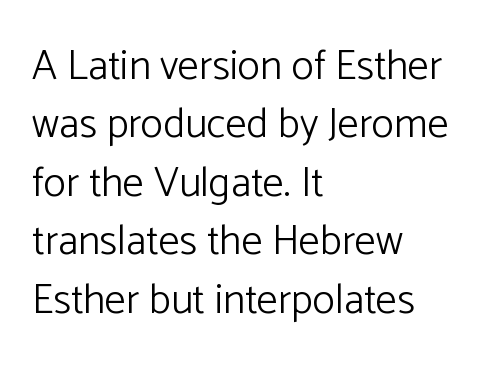
Compared with typical paragraphs, the rows here are spaced about the same. Has an underline been added? It has not. Unlike italic type, these characters show no tilt at all. Nothing unusual about the tracking: characters are spaced as the font intends.
